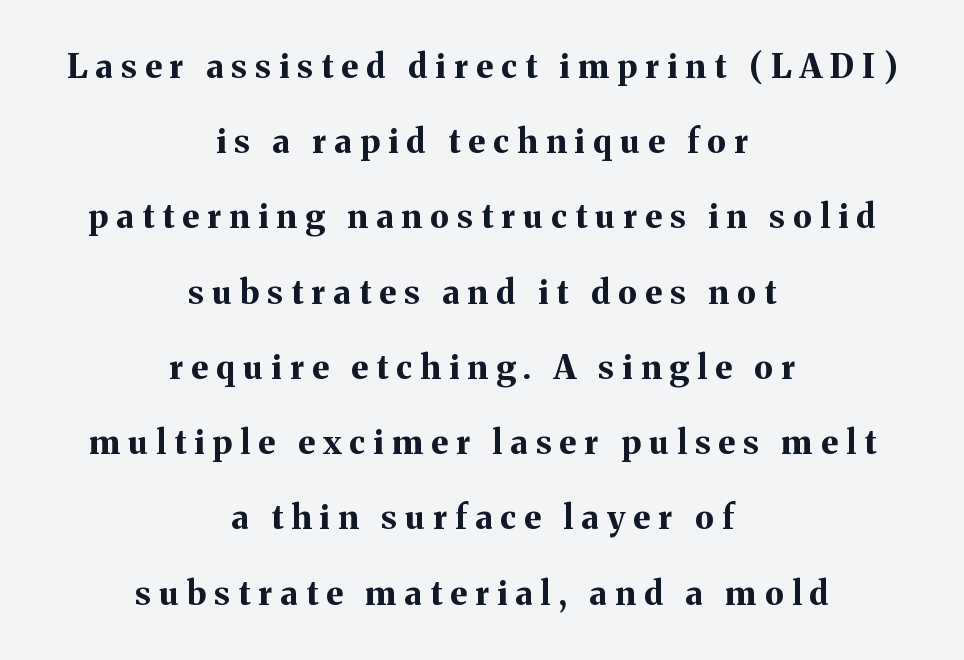
The image shows 33 px bold serif type, upright; set centered, loose line spacing (2.28x), unusually wide letter spacing (+0.25 em), not underlined; medium stroke contrast and a medium x-height.
